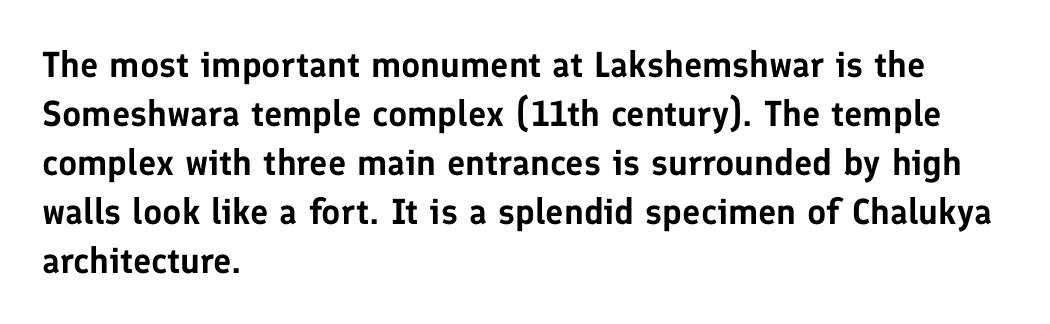
Which margin do the lines hug? The left one — the right edge is uneven. Tracking here is standard; glyphs follow each other at the usual distance. This sample uses a sans-serif face. This rendering features lettering with no underline. Every stem runs plumb, perpendicular to the baseline. Spacing verdict: proportional, widths tailored to each character.
